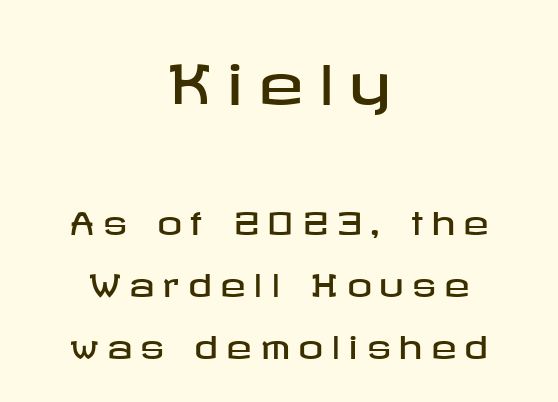
{"serif": "no", "italic": "no", "width": "wide", "stroke_contrast": "low", "x_height": "medium", "underline": "no", "align": "center", "line_spacing": "loose", "line_spacing_ratio": 2.01, "letter_spacing": "wide", "letter_spacing_em": 0.26, "larger_block": "first", "size_ratio": 1.77, "glyph_px": 55}
